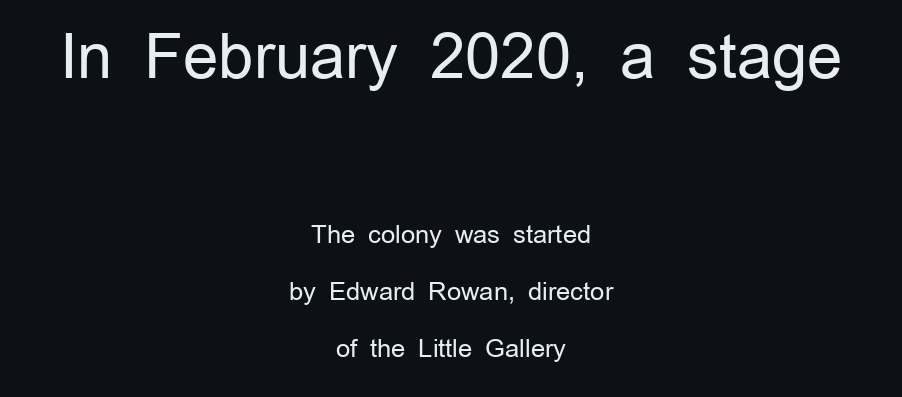
The image shows 62 px regular-weight sans-serif type, upright; set centered, loose line spacing (2.29x), normal letter spacing, not underlined; the first (top) block is 2.48x larger; low stroke contrast and a medium x-height.
